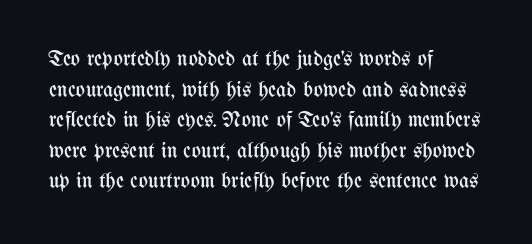
Here the glyphs are tracked normally, forming tight word shapes. This sample keeps an unexceptional amount of space between lines. Every character sits straight up, as roman type does. Each stroke keeps to a modest, everyday thickness or less. This rendering uses left alignment, leaving the right contour irregular. Descenders are the only things crossing below the line.
